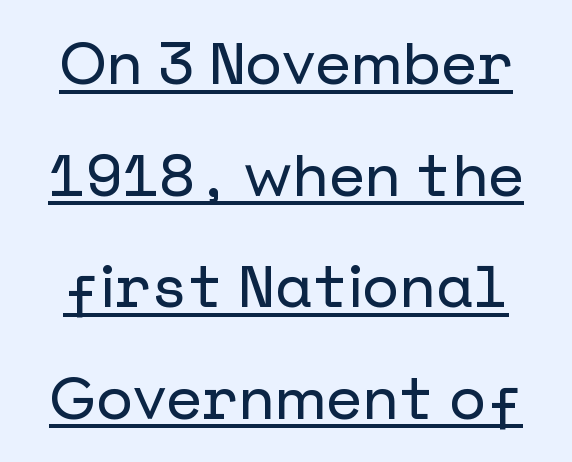
Tracking here is standard; glyphs follow each other at the usual distance. The typography opts for an upright posture over an oblique one. Are there feet on the stems? There aren't — it's a sans. The passage shown is underscored from start to finish.
